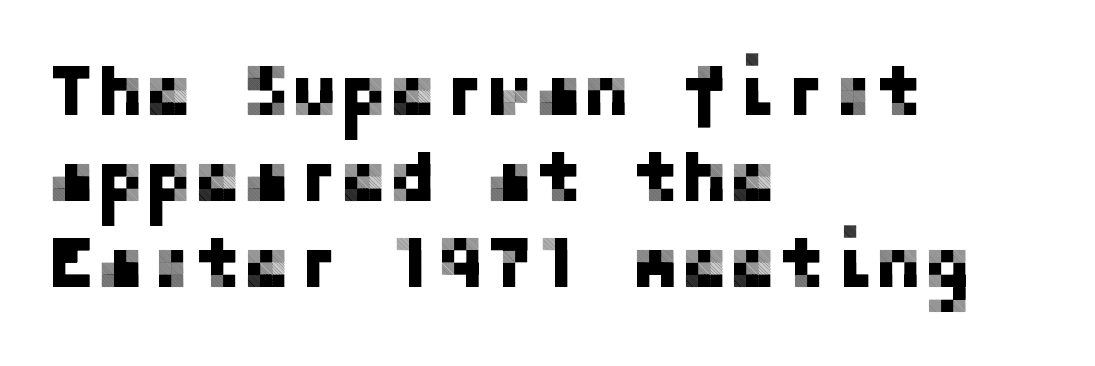
The image shows 73 px sans-serif type, upright; set left-aligned, line spacing 1.18x, normal letter spacing, not underlined; low stroke contrast and a medium x-height.
